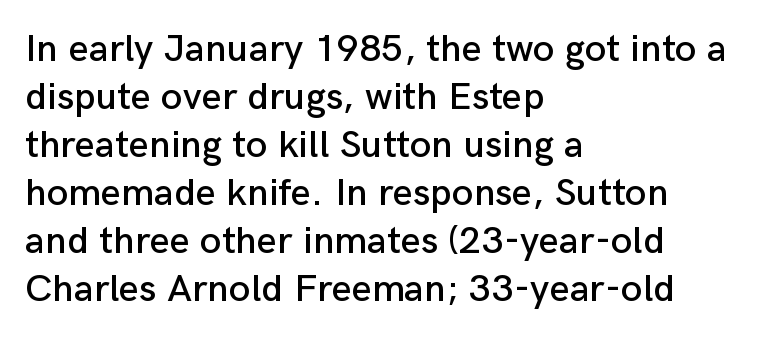
The image shows 39 px sans-serif type, upright; set left-aligned, line spacing 1.23x, normal letter spacing, not underlined; low stroke contrast and a medium x-height.
